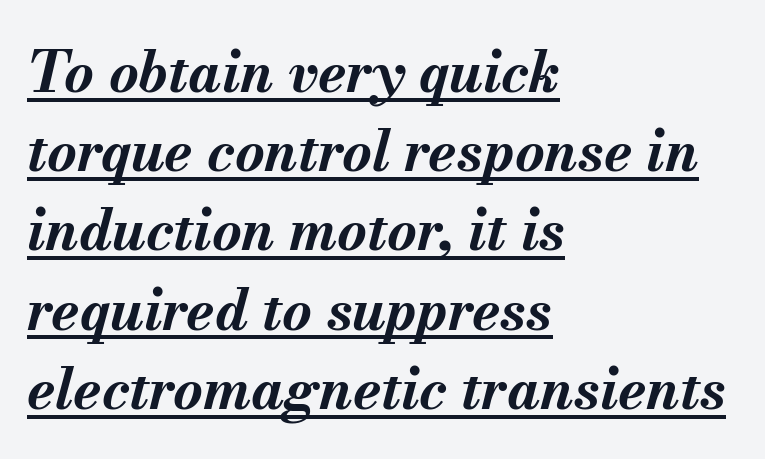
The image shows 57 px bold type, italic (leaning right); set left-aligned, normal line spacing (1.39x), normal letter spacing, underlined; medium stroke contrast and a small x-height.
